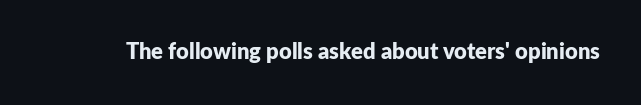
{"italic": "no", "bold": "yes", "underline": "no", "letter_spacing": "normal", "letter_spacing_em": 0.0, "glyph_px": 22}
